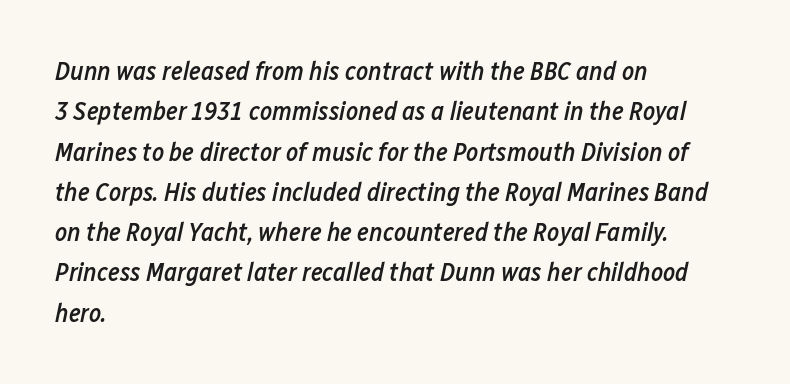
Q: Is the text bold? A: Semi-bold.
Q: Is the text italic (slanted)? A: Yes, it leans right by about 12 degrees.
Q: Is the text underlined? A: No.
Q: How is the paragraph aligned? A: Left-aligned.
Q: Is the spacing between letters normal or unusually wide? A: Normal.
Q: Is the spacing between lines tight, normal or loose? A: Normal.
